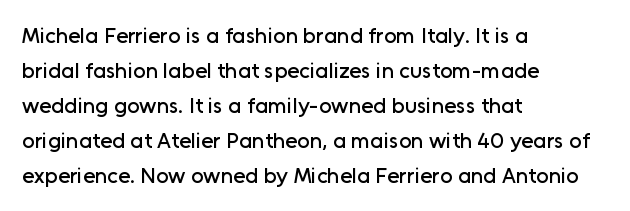
The image shows 22 px text type, upright; set left-aligned, normal line spacing (1.59x), normal letter spacing, not underlined.
